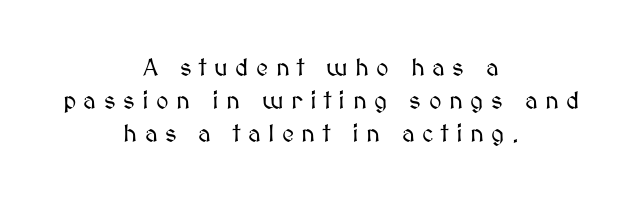
The image shows 24 px text type, upright; set centered, normal line spacing (1.37x), unusually wide letter spacing (+0.31 em), not underlined.
